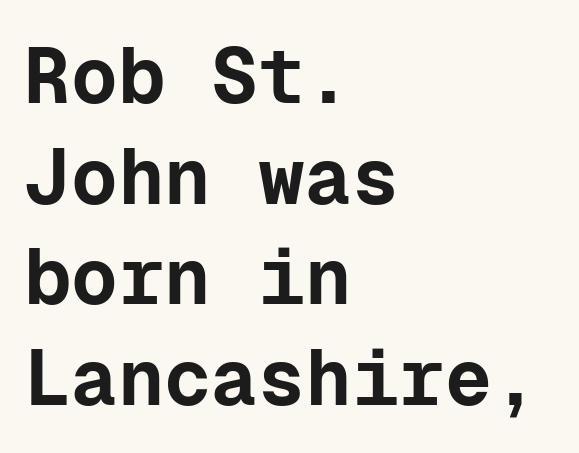
The image shows 78 px bold sans-serif type, upright, monospaced; set left-aligned, normal line spacing (1.29x), normal letter spacing, not underlined; low stroke contrast and a medium x-height.
